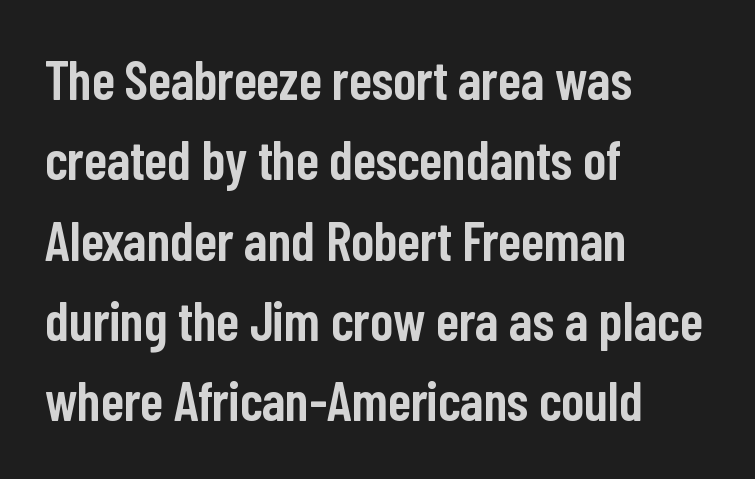
The image shows 55 px semibold, condensed sans-serif type, upright; set left-aligned, normal line spacing (1.46x), normal letter spacing, not underlined; low stroke contrast and a medium x-height.
